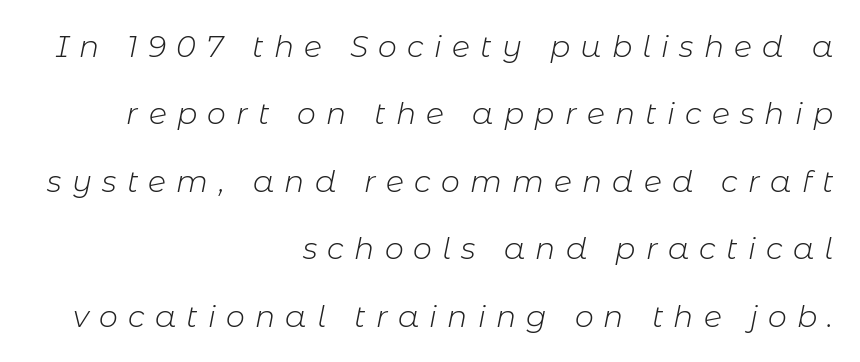
The lines are quadded right. Successive baselines arrive slowly, with a big drop between each. The passage shown is not underscored anywhere. Stem width sits at or under what a default text font uses. Spacing verdict: proportional, widths tailored to each character.
